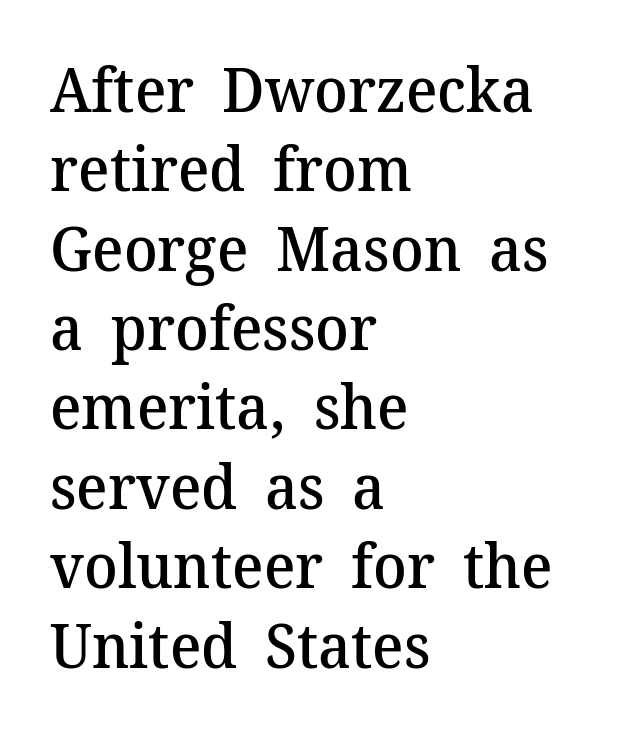
The image shows 62 px semibold serif type, upright; set left-aligned, normal line spacing (1.28x), normal letter spacing, not underlined; medium stroke contrast and a medium x-height.
